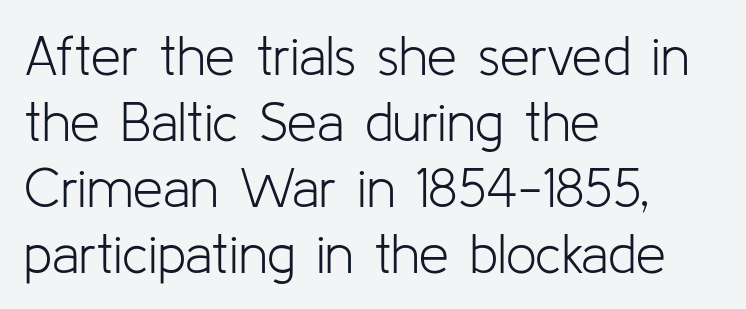
{"serif": "no", "italic": "no", "bold": "no", "weight": "light", "width": "normal", "stroke_contrast": "low", "x_height": "medium", "monospaced": "no", "underline": "no", "align": "left", "line_spacing_ratio": 1.22, "letter_spacing": "normal", "letter_spacing_em": 0.0, "glyph_px": 54}
